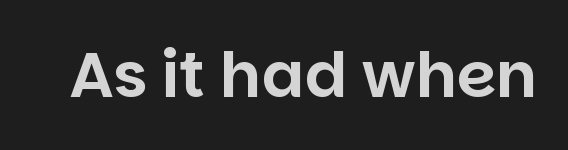
{"serif": "no", "italic": "no", "width": "normal", "stroke_contrast": "low", "x_height": "large", "monospaced": "no", "underline": "no", "letter_spacing": "normal", "letter_spacing_em": 0.0, "glyph_px": 63}
